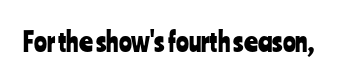
{"italic": "no", "underline": "no", "letter_spacing": "normal", "letter_spacing_em": 0.0, "glyph_px": 27}
